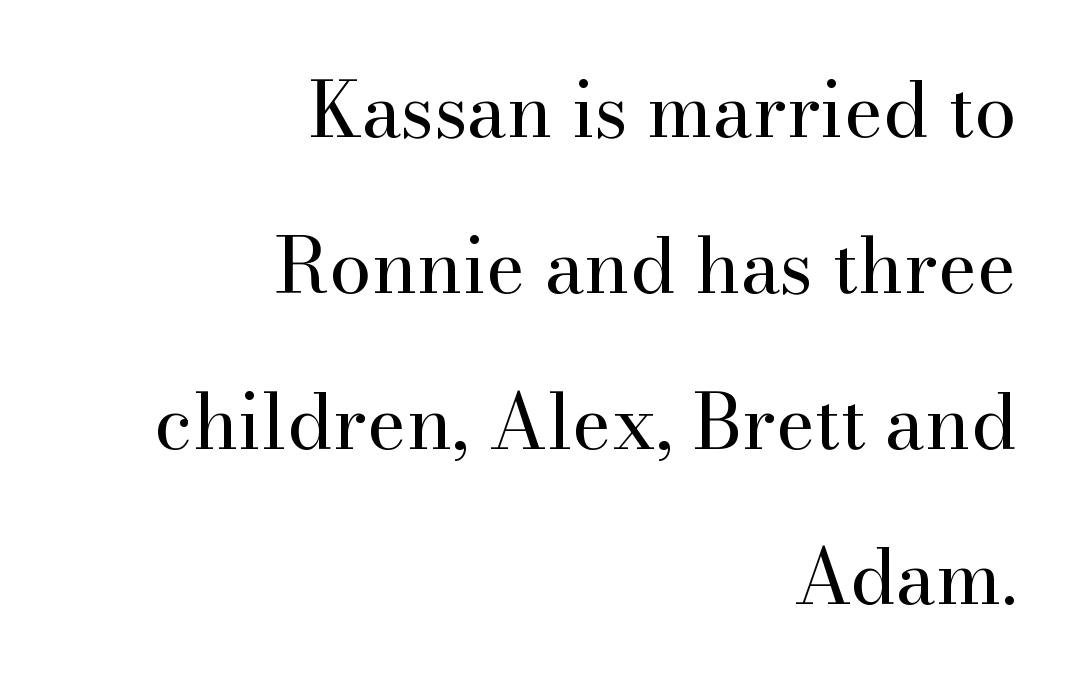
Stems and bowls with no extra thickness — not bold. What's the leading like? Stretched, with rows far apart. Observe the ordinary spacing: letters are neighbours, not strangers. Posture: straight, roman, zero tilt. The rendering uses natural spacing where letterforms have individual widths. Has an underline been added? It has not.
